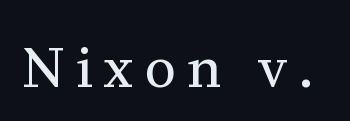
Q: Is the text bold? A: No.
Q: Is the text italic (slanted)? A: No, it is upright.
Q: Is the typeface a serif or a sans-serif typeface? A: Serif.
Q: Is the text underlined? A: No.
Q: Is the spacing between letters normal or unusually wide? A: Unusually wide.
Q: Width (condensed, normal, or wide)? A: Normal.
Q: Stroke contrast? A: Medium.
Q: x-height? A: Medium.
Q: Monospaced? A: No.
